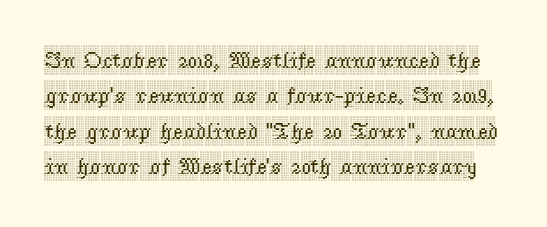
Do the letters lean? They stand straight. Regular leading. Standard letterfit; no display-style spreading of the glyphs. The glyphs are unaccompanied by any horizontal stroke below them.
